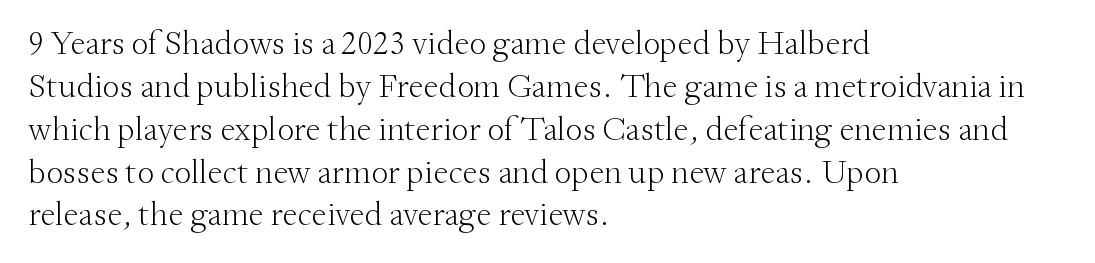
{"serif": "yes", "italic": "no", "bold": "no", "weight": "light", "width": "normal", "stroke_contrast": "medium", "x_height": "small", "monospaced": "no", "underline": "no", "align": "left", "line_spacing": "normal", "line_spacing_ratio": 1.26, "letter_spacing": "normal", "letter_spacing_em": 0.0, "glyph_px": 34}
